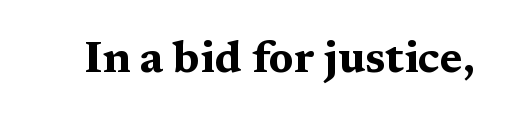
How heavy is the stroke? Heavy — this is a bold. Does the lettering tilt? It doesn't — this is upright. This sample has the flowing, uneven cadence of proportional lettering. The text was rendered using a seriffed face with decorative stroke endings. Tracking value appears to be zero — textbook default spacing. A bare baseline throughout the passage.
